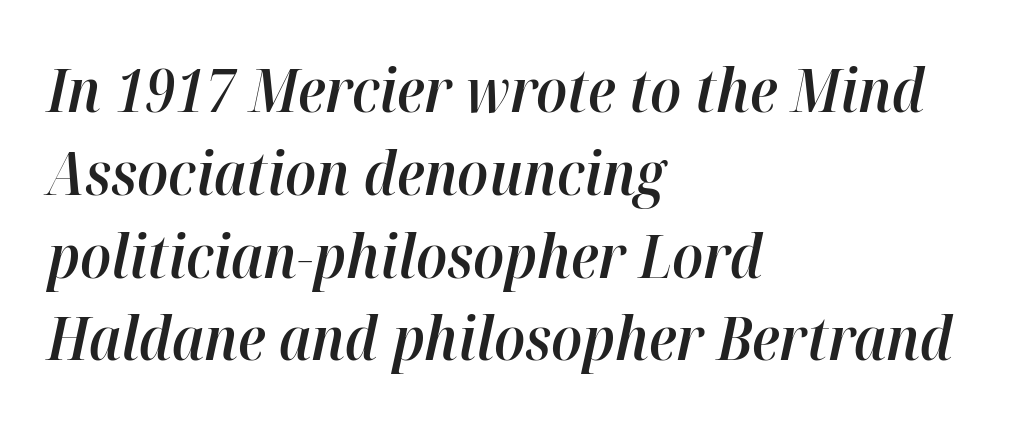
Q: Is the text bold? A: Semi-bold.
Q: Is the text italic (slanted)? A: Yes, it leans right by about 12 degrees.
Q: Is the text underlined? A: No.
Q: How is the paragraph aligned? A: Left-aligned.
Q: Is the spacing between letters normal or unusually wide? A: Normal.
Q: Is the spacing between lines tight, normal or loose? A: Normal.
Q: Width (condensed, normal, or wide)? A: Normal.
Q: Stroke contrast? A: High.
Q: x-height? A: Medium.
Q: Monospaced? A: No.
